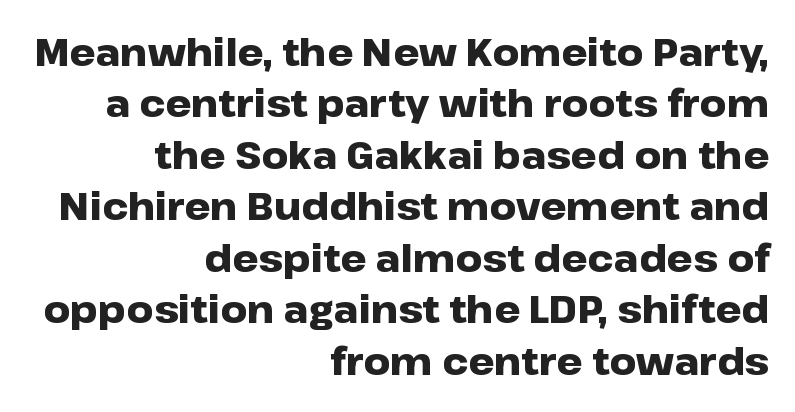
Students, observe: this is what conventionally led text looks like. Here the glyphs are tracked normally, forming tight word shapes. To sum up the face: it is a sans, with no serifs. On the weight axis this lands at bold, roughly 700.
